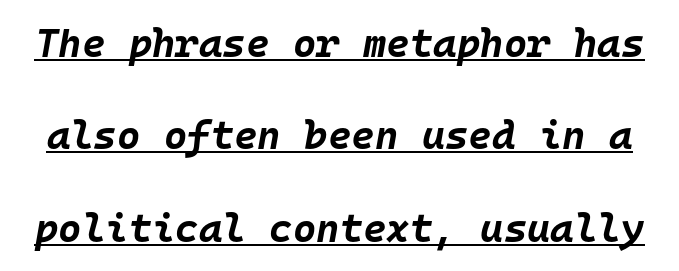
Q: Is the text bold? A: Yes.
Q: Is the text italic (slanted)? A: Yes, it leans right by about 10 degrees.
Q: Is the text underlined? A: Yes.
Q: Is the spacing between letters normal or unusually wide? A: Normal.
Q: Is the spacing between lines tight, normal or loose? A: Loose.
Q: Width (condensed, normal, or wide)? A: Normal.
Q: Stroke contrast? A: Low.
Q: x-height? A: Large.
Q: Monospaced? A: Yes.
